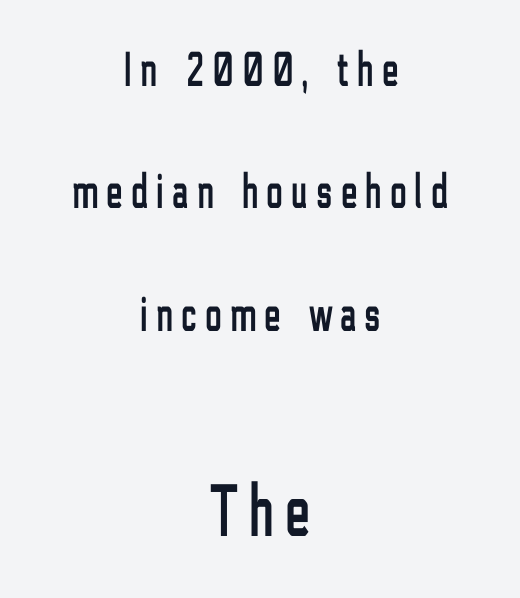
{"serif": "no", "italic": "no", "width": "condensed", "stroke_contrast": "low", "x_height": "medium", "monospaced": "no", "underline": "no", "align": "center", "line_spacing": "loose", "line_spacing_ratio": 2.5, "larger_block": "second", "size_ratio": 1.51, "glyph_px": 74}
